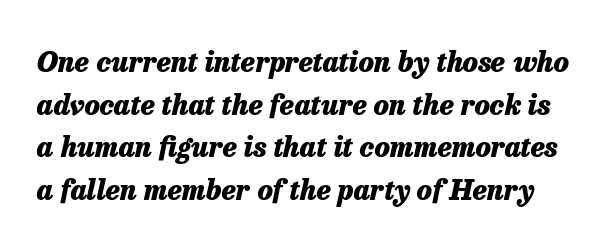
The image shows 28 px heavy type, italic (leaning right); set normal line spacing (1.52x), normal letter spacing, not underlined; low stroke contrast and a medium x-height.
